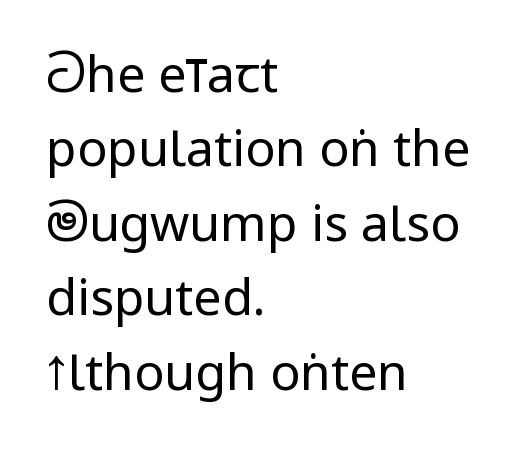
The image shows 50 px regular-weight, condensed sans-serif type, upright; set left-aligned, normal line spacing (1.49x), normal letter spacing, not underlined; low stroke contrast.
